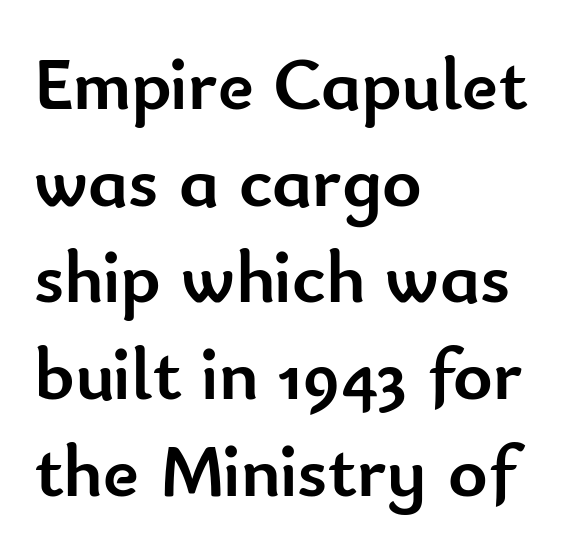
Q: Is the text bold? A: Yes.
Q: Is the text italic (slanted)? A: No, it is upright.
Q: Is the typeface a serif or a sans-serif typeface? A: Sans-serif.
Q: Is the text underlined? A: No.
Q: How is the paragraph aligned? A: Left-aligned.
Q: Is the spacing between letters normal or unusually wide? A: Normal.
Q: Is the spacing between lines tight, normal or loose? A: Normal.
Q: Width (condensed, normal, or wide)? A: Normal.
Q: Stroke contrast? A: Low.
Q: x-height? A: Small.
Q: Monospaced? A: No.
